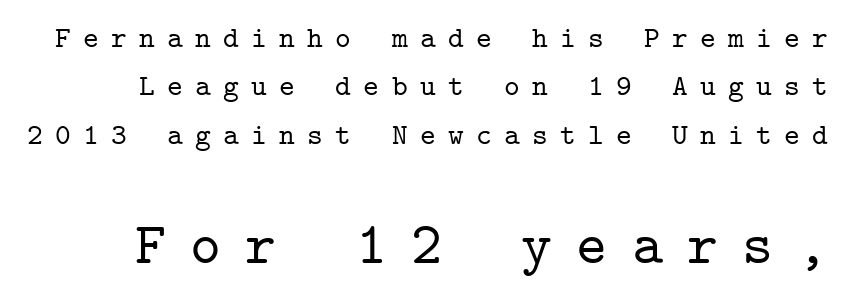
In terms of letterspacing, this is a distinctly airy, spread setting. How would I describe the line gaps? Plain and ordinary. Check the space under the baseline: it is left empty. The letters carry serifs — small finishing strokes at the ends of their stems.
